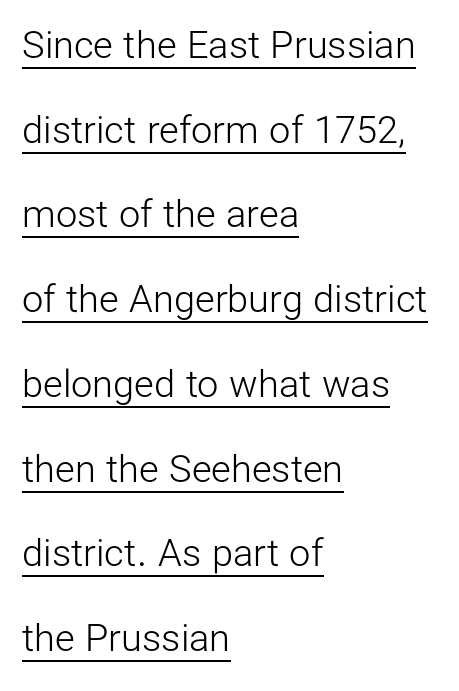
You could call the tracking neutral — neither tight nor loose. Students, observe the line beneath the letters — that is underlining. Serif or sans? Sans — the stroke terminals are bare. The typesetter chose a ragged-right arrangement here. How would I describe the line gaps? Wide and relaxed. The specimen reads as upright at a glance.
